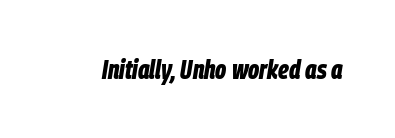
Q: Is the text bold? A: Yes.
Q: Is the text italic (slanted)? A: Yes, it leans right by about 9 degrees.
Q: Is the text underlined? A: No.
Q: Is the spacing between letters normal or unusually wide? A: Normal.
